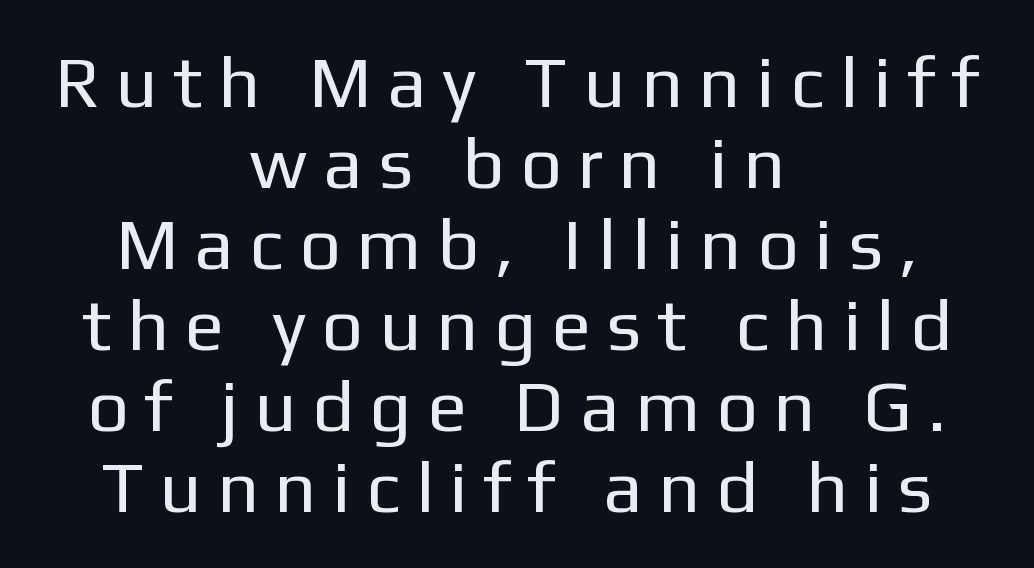
Tightly led — the rows are bunched. In CSS terms this would be text-align: center. Clear beneath every line of the passage. The tracking reads as deliberately expanded to a designer's eye. Posture: vertical. The font sits on the lighter half of the weight spectrum, regular included.
